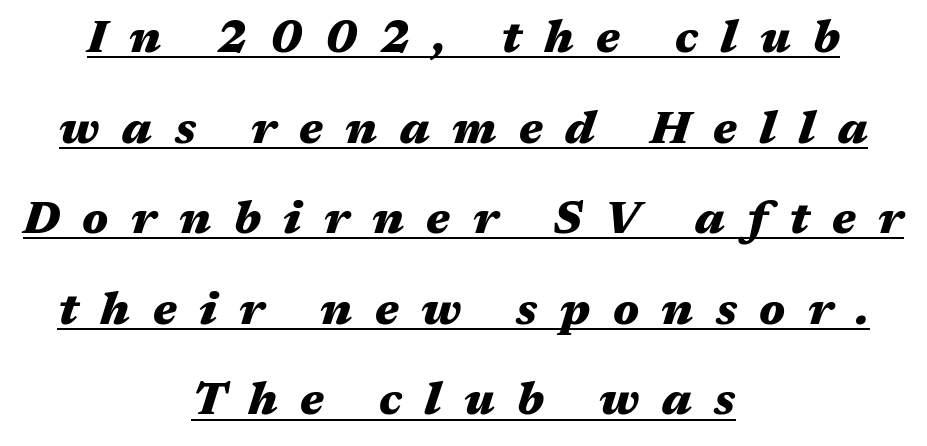
Q: Is the text bold? A: Yes.
Q: Is the text italic (slanted)? A: Yes, it leans right by about 17 degrees.
Q: Is the text underlined? A: Yes.
Q: How is the paragraph aligned? A: Centered.
Q: Is the spacing between letters normal or unusually wide? A: Unusually wide.
Q: Is the spacing between lines tight, normal or loose? A: Loose.
Q: Width (condensed, normal, or wide)? A: Wide.
Q: Stroke contrast? A: Medium.
Q: x-height? A: Medium.
Q: Monospaced? A: No.
